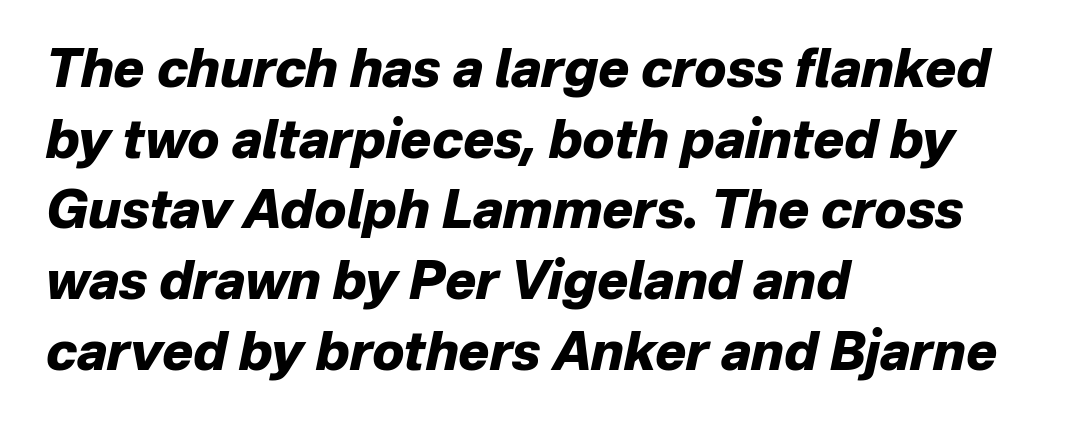
{"italic": "yes", "lean": "right", "slant_degrees": 12, "bold": "yes", "weight": "heavy", "width": "normal", "stroke_contrast": "low", "x_height": "medium", "monospaced": "no", "underline": "no", "align": "left", "line_spacing": "normal", "line_spacing_ratio": 1.36, "letter_spacing": "normal", "letter_spacing_em": 0.0, "glyph_px": 52}
